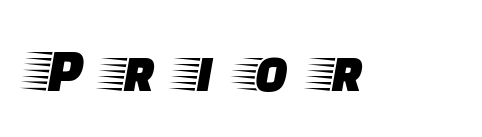
The image shows 62 px wide serif type; set unusually wide letter spacing (+0.46 em), not underlined; low stroke contrast and a large x-height.
